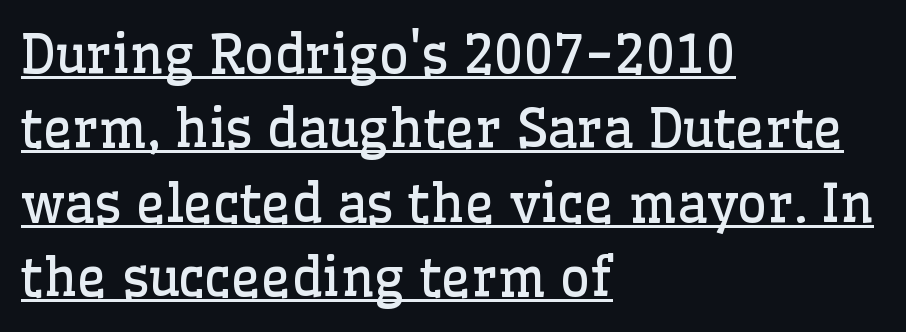
The image shows 52 px regular-weight serif type, upright; set left-aligned, normal line spacing (1.43x), normal letter spacing, underlined; low stroke contrast and a medium x-height.
